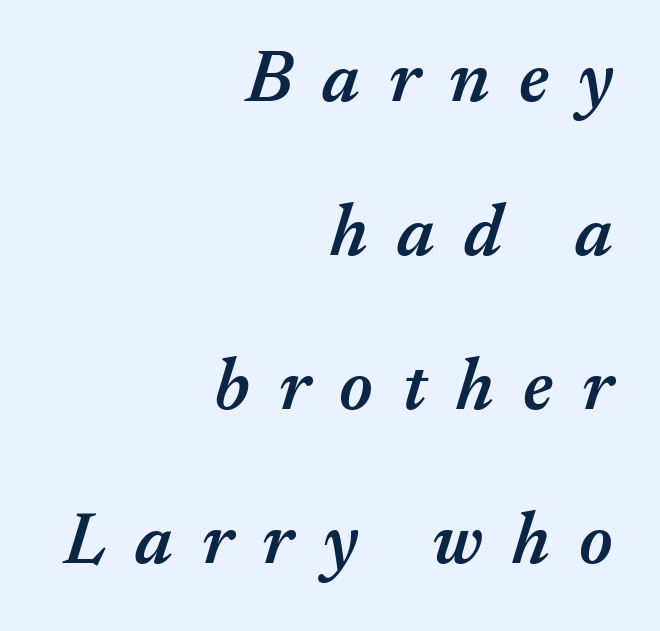
{"italic": "yes", "lean": "right", "slant_degrees": 17, "bold": "semi", "weight": "semibold", "width": "normal", "stroke_contrast": "medium", "x_height": "medium", "monospaced": "no", "underline": "no", "align": "right", "line_spacing": "loose", "line_spacing_ratio": 2.11, "letter_spacing": "wide", "letter_spacing_em": 0.4, "glyph_px": 73}
